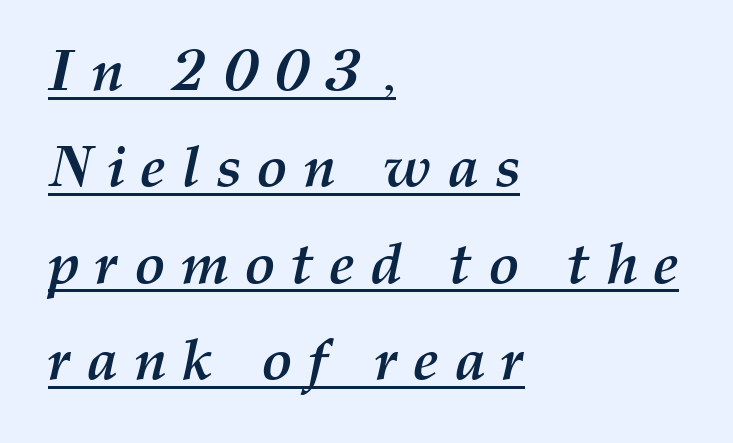
Q: Is the text bold? A: Yes.
Q: Is the text italic (slanted)? A: Yes, it leans right by about 12 degrees.
Q: Is the text underlined? A: Yes.
Q: How is the paragraph aligned? A: Left-aligned.
Q: Is the spacing between letters normal or unusually wide? A: Unusually wide.
Q: Is the spacing between lines tight, normal or loose? A: Normal.
Q: Width (condensed, normal, or wide)? A: Normal.
Q: Stroke contrast? A: Medium.
Q: x-height? A: Medium.
Q: Monospaced? A: No.
